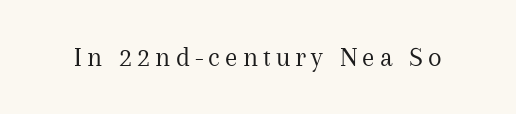
The image shows 28 px regular-weight serif type, upright; set not underlined; medium stroke contrast and a medium x-height.
